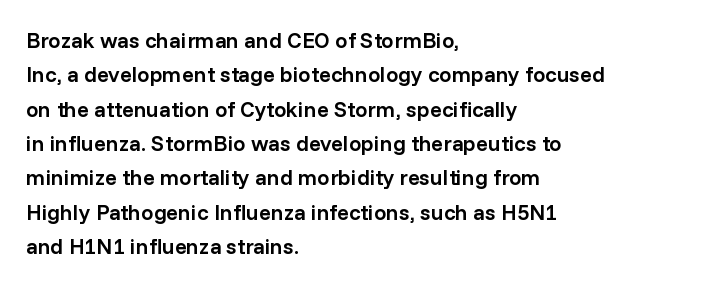
The image shows 22 px text type, upright; set left-aligned, normal line spacing (1.56x), normal letter spacing, not underlined.
